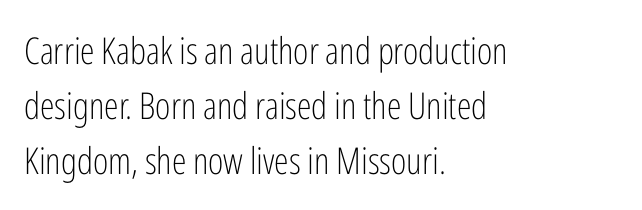
The image shows 37 px light, condensed sans-serif type, upright; set left-aligned, normal line spacing (1.49x), normal letter spacing, not underlined; low stroke contrast and a medium x-height.
